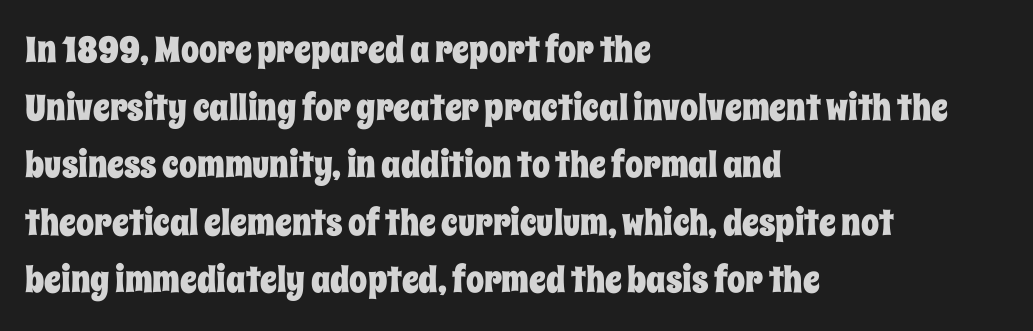
{"italic": "no", "width": "condensed", "stroke_contrast": "low", "x_height": "large", "monospaced": "no", "underline": "no", "align": "left", "line_spacing": "normal", "line_spacing_ratio": 1.6, "letter_spacing": "normal", "letter_spacing_em": 0.0, "glyph_px": 36}
